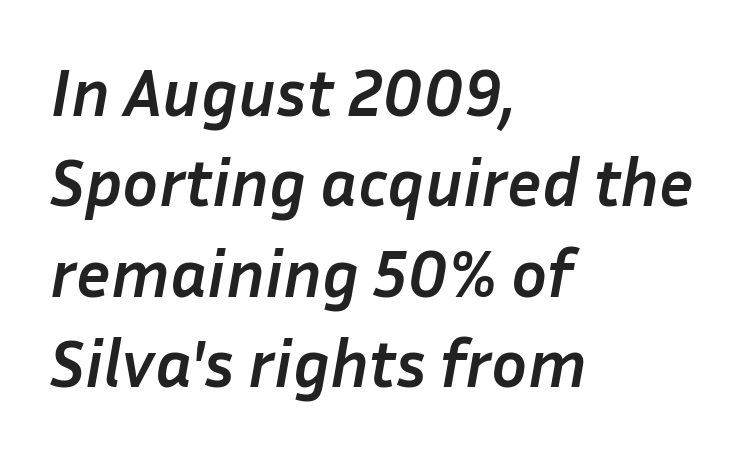
{"italic": "yes", "lean": "right", "slant_degrees": 10, "bold": "yes", "weight": "semibold", "width": "normal", "stroke_contrast": "low", "x_height": "medium", "monospaced": "no", "underline": "no", "align": "left", "line_spacing": "normal", "line_spacing_ratio": 1.35, "letter_spacing": "normal", "letter_spacing_em": 0.0, "glyph_px": 67}
